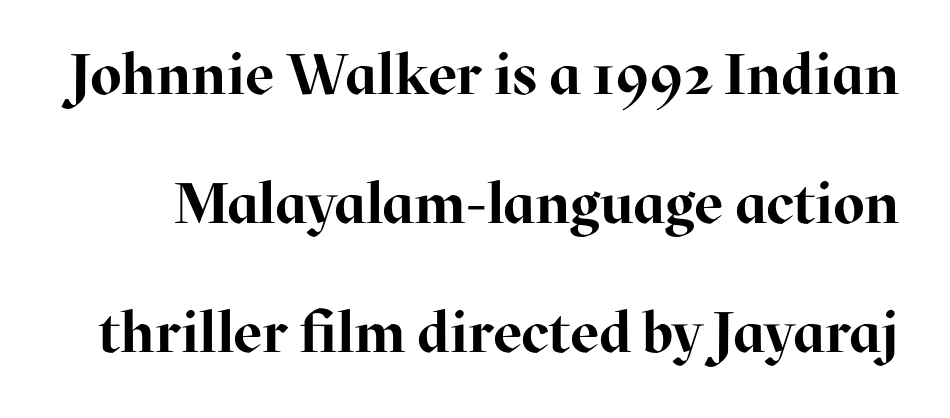
Stroke terminals: seriffed. Vertical spacing — loose. Nobody drew a line under any word here. I'd describe the lettering as bold — thick and assertive.
